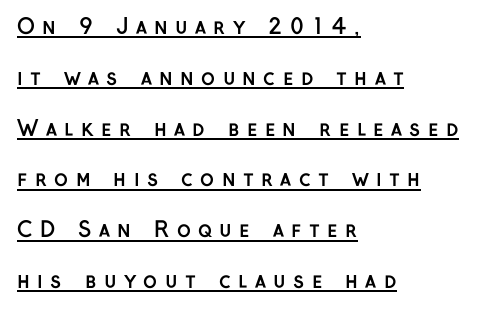
Spacing between characters has been opened up far beyond the box default. If you drew a ruler down the left edge, every line would touch it. Nope, not italic — everything's standing straight. What weight is shown? A full bold with thick strokes. The lettering is marked with a stroke running underneath it. The leading is generous, giving the passage an open texture.
